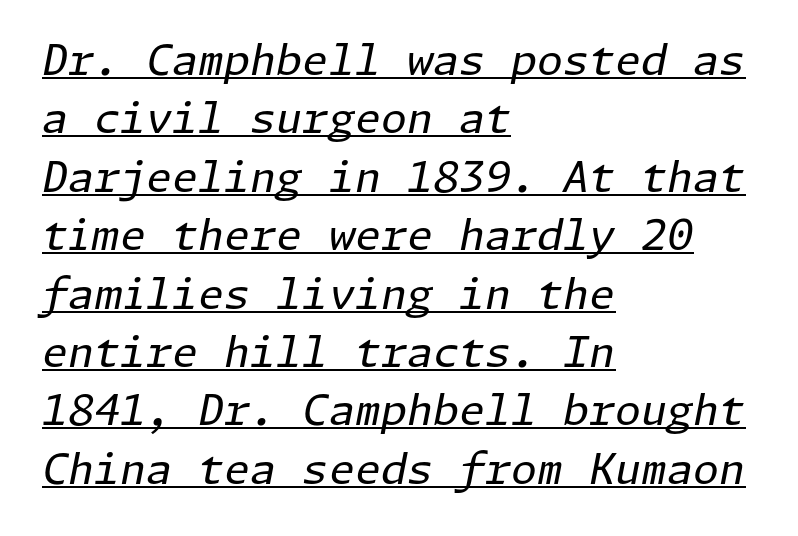
{"italic": "yes", "lean": "right", "slant_degrees": 11, "bold": "no", "weight": "regular", "width": "normal", "stroke_contrast": "low", "x_height": "medium", "underline": "yes", "align": "left", "line_spacing": "normal", "line_spacing_ratio": 1.39, "letter_spacing": "normal", "letter_spacing_em": 0.0, "glyph_px": 42}
